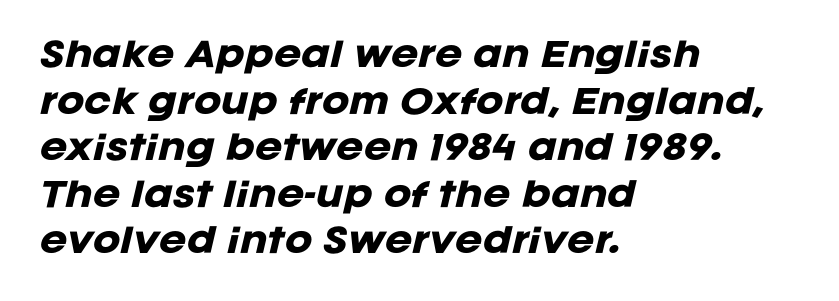
A typesetter would call this leading conventional body-copy spacing. The face used here has the dense, thick strokes of a bold. This rendering leaves character spacing at its baseline value. A classic flush-left, rag-right setting is used for this passage. Designer's note — italics engaged. Looks like regular typesetting: each glyph gets only the width it needs.
